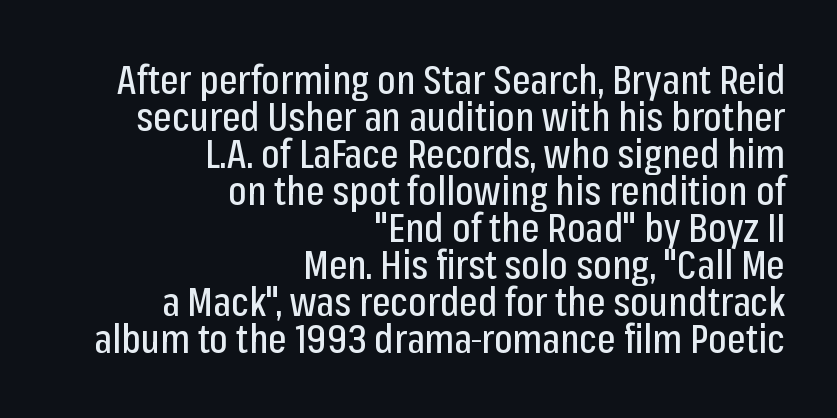
Very little white space separates one row of letters from the next. The font's upright variant was chosen for this text. Horizontal alignment here is rightward, an uncommon choice for prose. The gaps between neighbouring characters are ordinary and unremarkable.
